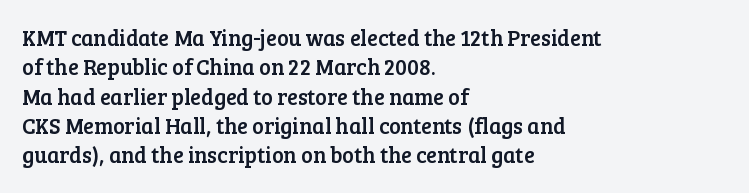
Glyph-to-glyph distance matches everyday printed text. If you drew a ruler down the left edge, every line would touch it. The letters stand upright; this is a roman face. No word sits above an underline. The line-height multiplier appears to be the usual default.
